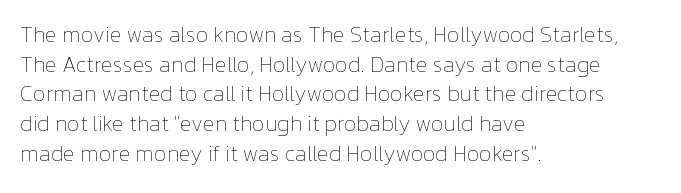
Q: Is the text bold? A: No.
Q: Is the text italic (slanted)? A: No, it is upright.
Q: Is the text underlined? A: No.
Q: How is the paragraph aligned? A: Left-aligned.
Q: Is the spacing between letters normal or unusually wide? A: Normal.
Q: Is the spacing between lines tight, normal or loose? A: Normal.
